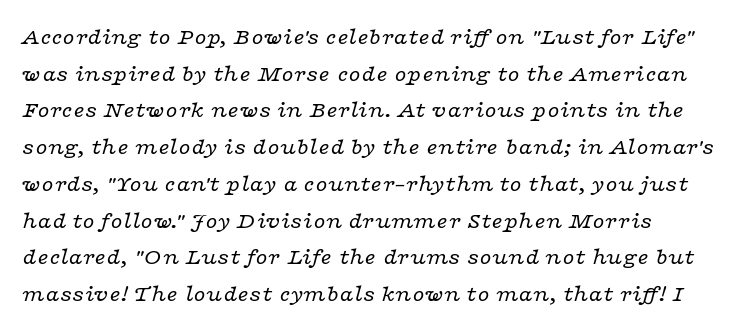
The image shows 24 px text type, italic (leaning right); set left-aligned, normal line spacing (1.53x), normal letter spacing, not underlined.
